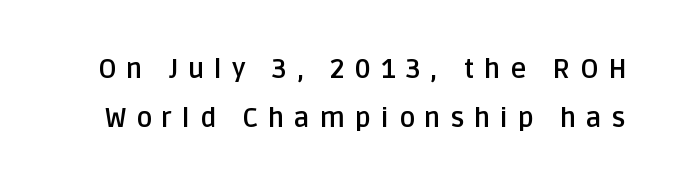
{"italic": "no", "bold": "yes", "underline": "no", "line_spacing_ratio": 1.8, "letter_spacing": "wide", "letter_spacing_em": 0.36, "glyph_px": 27}
